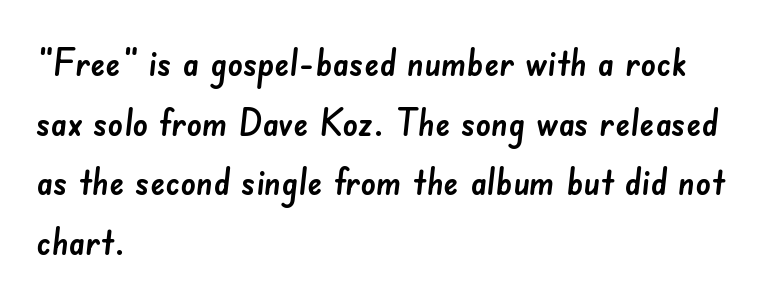
{"serif": "no", "width": "normal", "stroke_contrast": "low", "x_height": "small", "monospaced": "no", "underline": "no", "align": "left", "line_spacing": "normal", "line_spacing_ratio": 1.57, "letter_spacing": "normal", "letter_spacing_em": 0.0, "glyph_px": 38}
